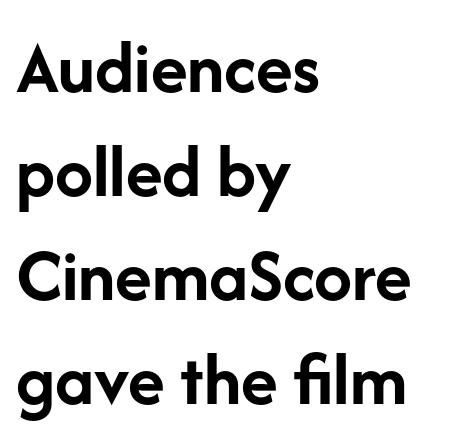
The image shows 76 px semibold sans-serif type, upright; set left-aligned, normal line spacing (1.37x), normal letter spacing, not underlined; low stroke contrast and a medium x-height.
